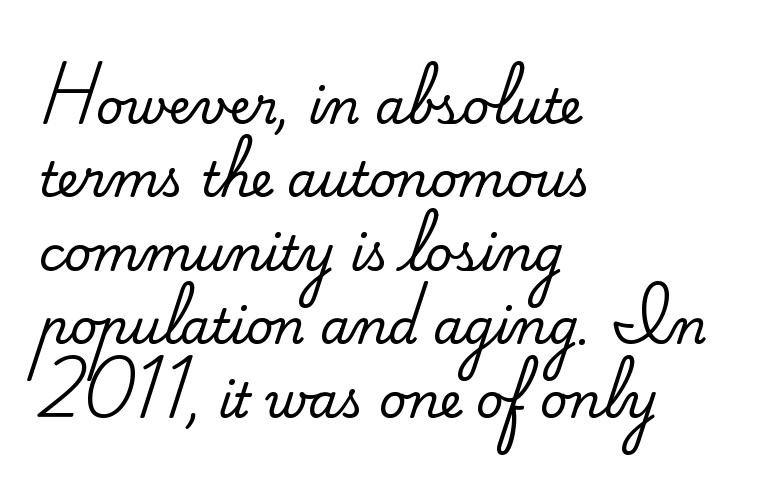
{"serif": "yes", "width": "normal", "stroke_contrast": "medium", "x_height": "small", "monospaced": "no", "underline": "no", "align": "left", "line_spacing": "normal", "line_spacing_ratio": 1.53, "letter_spacing": "normal", "letter_spacing_em": 0.0, "glyph_px": 48}
